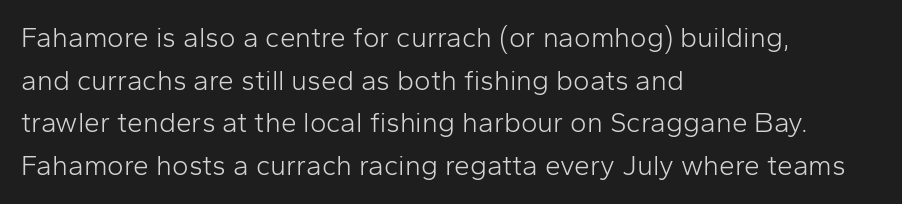
Q: Is the text bold? A: No.
Q: Is the text italic (slanted)? A: No, it is upright.
Q: Is the typeface a serif or a sans-serif typeface? A: Sans-serif.
Q: Is the text underlined? A: No.
Q: How is the paragraph aligned? A: Left-aligned.
Q: Is the spacing between letters normal or unusually wide? A: Normal.
Q: Is the spacing between lines tight, normal or loose? A: Normal.
Q: Width (condensed, normal, or wide)? A: Normal.
Q: Stroke contrast? A: Low.
Q: x-height? A: Medium.
Q: Monospaced? A: No.
